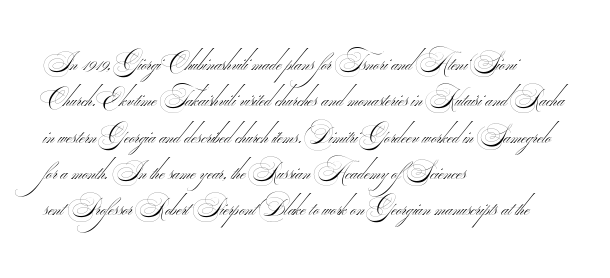
The image shows 23 px text type; set left-aligned, normal line spacing (1.58x), normal letter spacing, not underlined.
